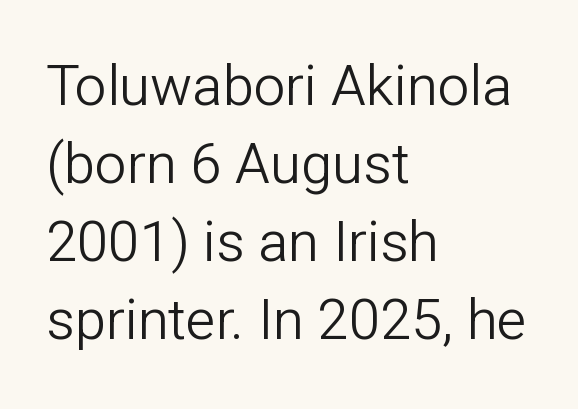
Q: Is the text bold? A: No.
Q: Is the text italic (slanted)? A: No, it is upright.
Q: Is the typeface a serif or a sans-serif typeface? A: Sans-serif.
Q: Is the text underlined? A: No.
Q: How is the paragraph aligned? A: Left-aligned.
Q: Is the spacing between letters normal or unusually wide? A: Normal.
Q: Is the spacing between lines tight, normal or loose? A: Normal.
Q: Width (condensed, normal, or wide)? A: Normal.
Q: Stroke contrast? A: Low.
Q: x-height? A: Medium.
Q: Monospaced? A: No.
